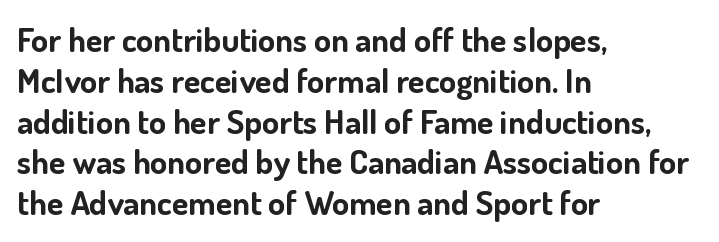
The image shows 34 px bold sans-serif type, upright; set left-aligned, line spacing 1.2x, normal letter spacing, not underlined; low stroke contrast and a small x-height.
